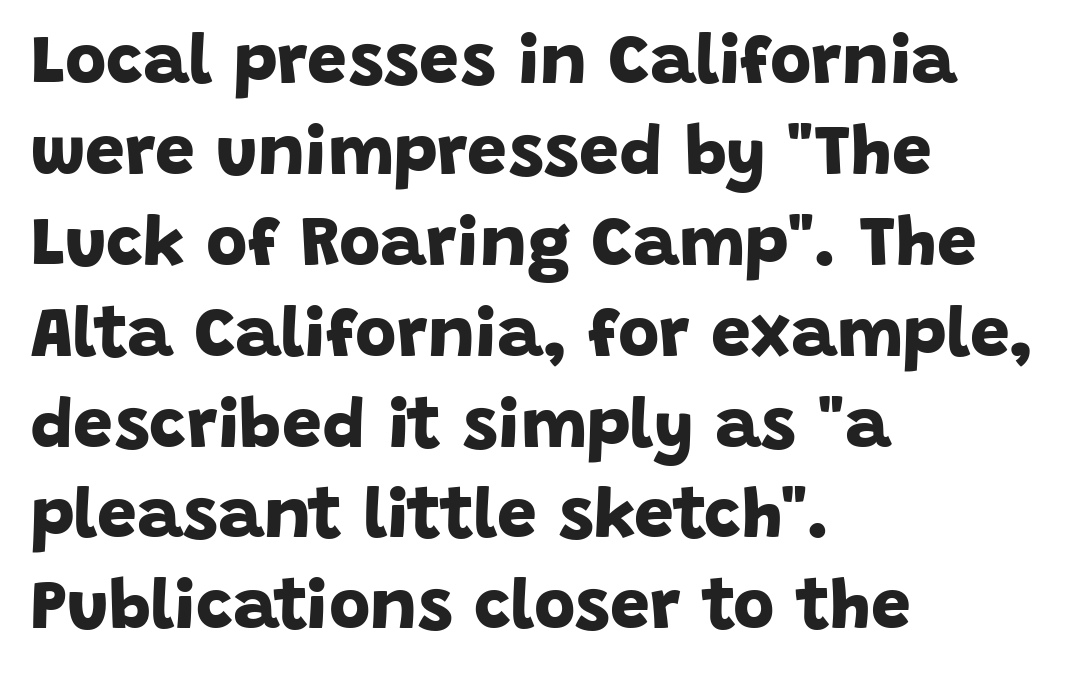
The image shows 71 px bold sans-serif type; set left-aligned, normal line spacing (1.28x), normal letter spacing, not underlined; low stroke contrast and a large x-height.
